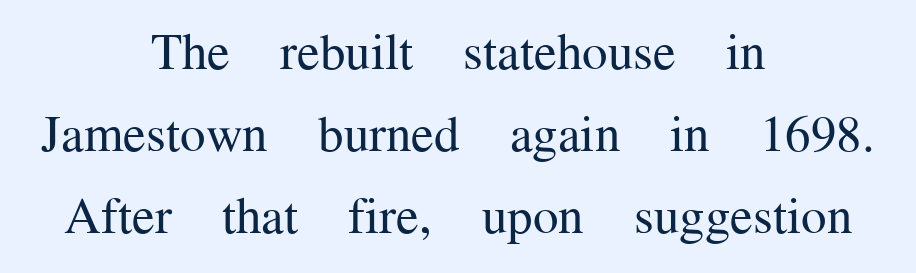
{"serif": "yes", "italic": "no", "bold": "no", "weight": "regular", "width": "normal", "stroke_contrast": "medium", "x_height": "medium", "monospaced": "no", "underline": "no", "align": "center", "line_spacing": "normal", "line_spacing_ratio": 1.61, "letter_spacing": "normal", "letter_spacing_em": 0.0, "glyph_px": 51}
